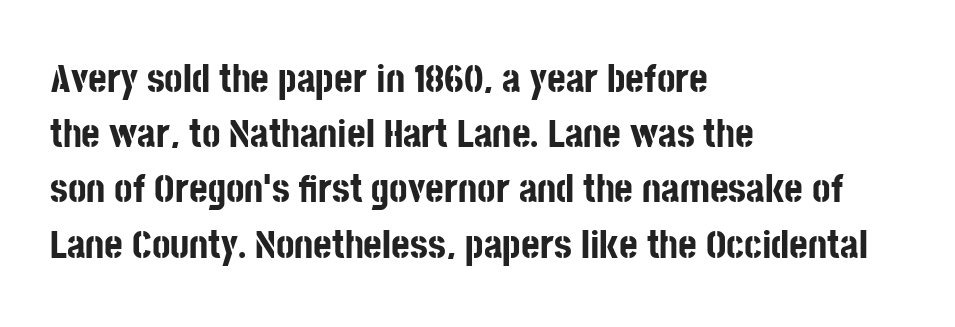
Is there any slant? The stems are plumb. The letters are bold, with thick, heavy strokes. Character widths vary here, with narrow letters taking less room than wide ones. To sum up the face: it is a sans, with no serifs. Baseline-to-baseline distance is the conventional proportion of letter height. These lines stack with their left ends in a neat column.
